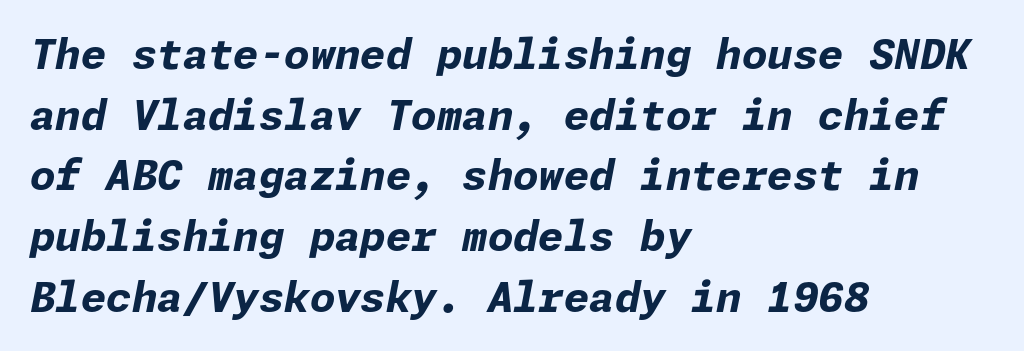
The image shows 41 px bold type, italic (leaning right); set left-aligned, normal line spacing (1.48x), normal letter spacing, not underlined; low stroke contrast and a medium x-height.
